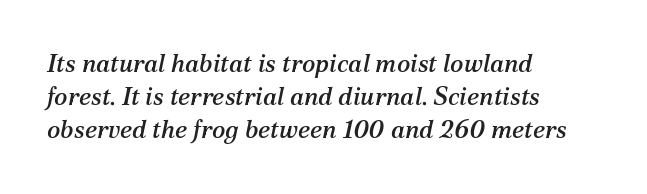
The image shows 25 px text type, italic (leaning right); set left-aligned, normal line spacing (1.33x), normal letter spacing, not underlined.
